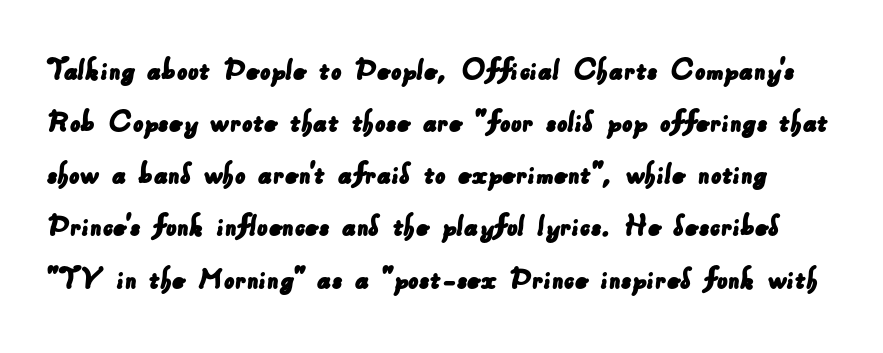
Q: Is the typeface a serif or a sans-serif typeface? A: Sans-serif.
Q: Is the text underlined? A: No.
Q: Is the spacing between letters normal or unusually wide? A: Normal.
Q: Is the spacing between lines tight, normal or loose? A: Normal.
Q: Width (condensed, normal, or wide)? A: Normal.
Q: Stroke contrast? A: Low.
Q: x-height? A: Small.
Q: Monospaced? A: No.
